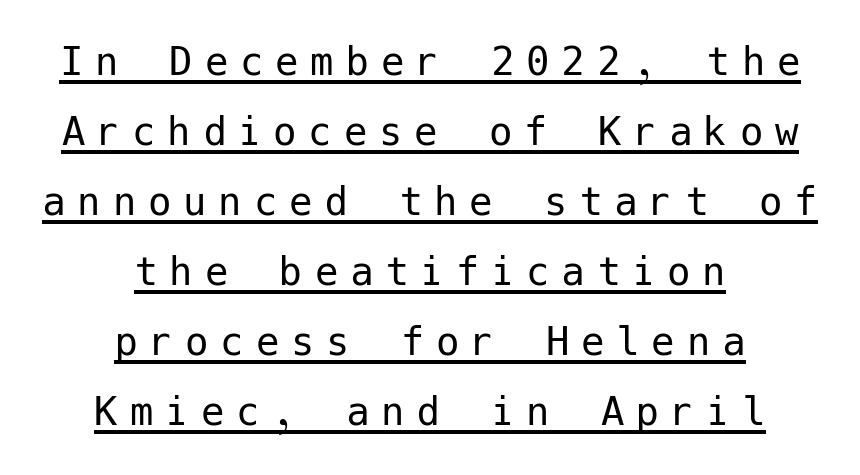
The image shows 47 px regular-weight sans-serif type, upright; set centered, normal line spacing (1.49x), unusually wide letter spacing (+0.25 em), underlined; low stroke contrast and a medium x-height.
